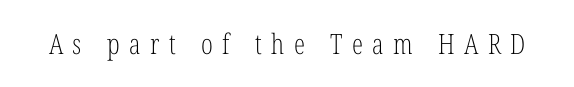
The image shows 28 px light, condensed serif type, upright; set unusually wide letter spacing (+0.33 em), not underlined; low stroke contrast and a medium x-height.
